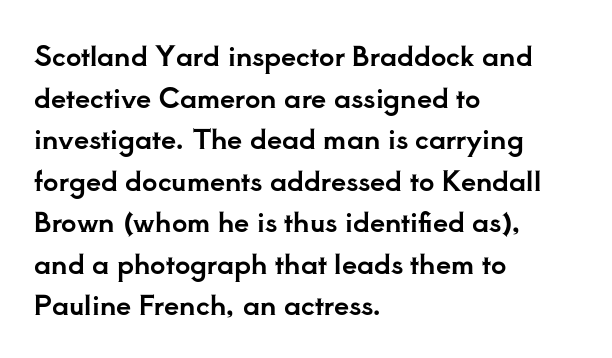
The image shows 27 px text type, upright; set left-aligned, normal line spacing (1.54x), normal letter spacing, not underlined.
